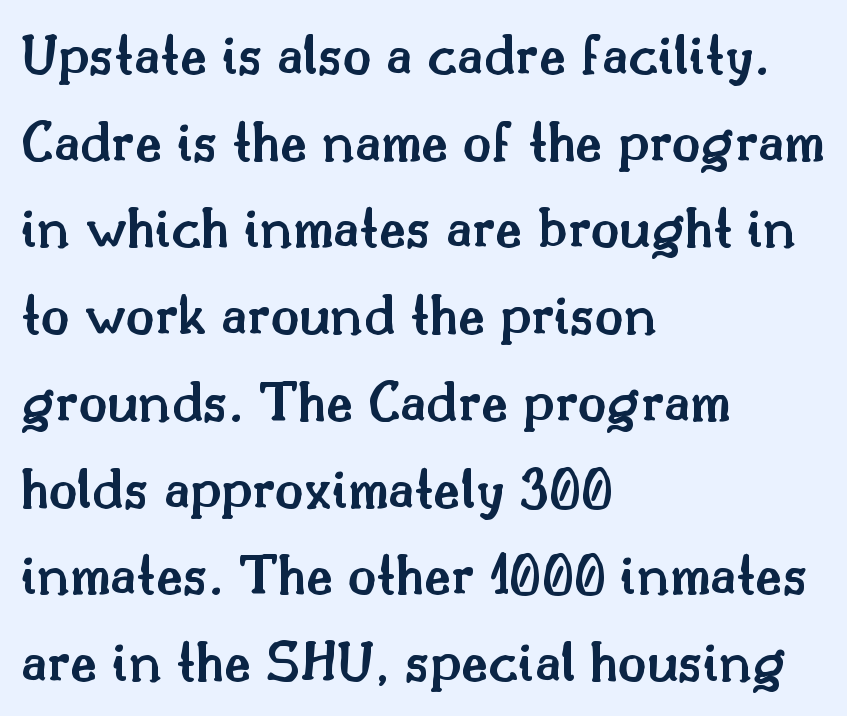
The image shows 59 px semibold serif type, upright; set left-aligned, normal line spacing (1.47x), normal letter spacing, not underlined; medium stroke contrast and a small x-height.
